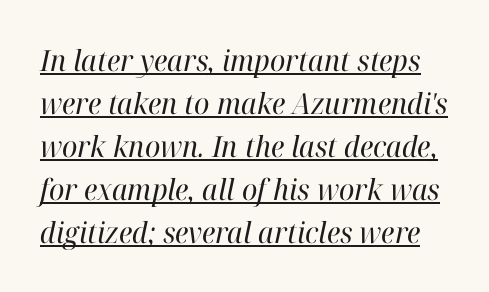
The image shows 29 px regular-weight serif type, italic (leaning right); set normal line spacing (1.48x), normal letter spacing, underlined; high stroke contrast and a medium x-height.
